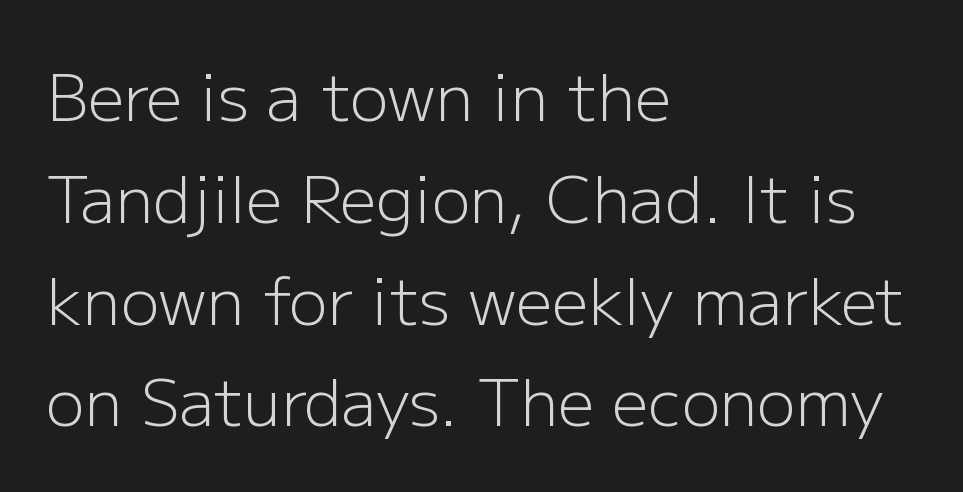
{"serif": "no", "italic": "no", "bold": "no", "weight": "light", "width": "normal", "stroke_contrast": "low", "x_height": "medium", "monospaced": "no", "underline": "no", "align": "left", "line_spacing": "normal", "line_spacing_ratio": 1.59, "letter_spacing": "normal", "letter_spacing_em": 0.0, "glyph_px": 64}
